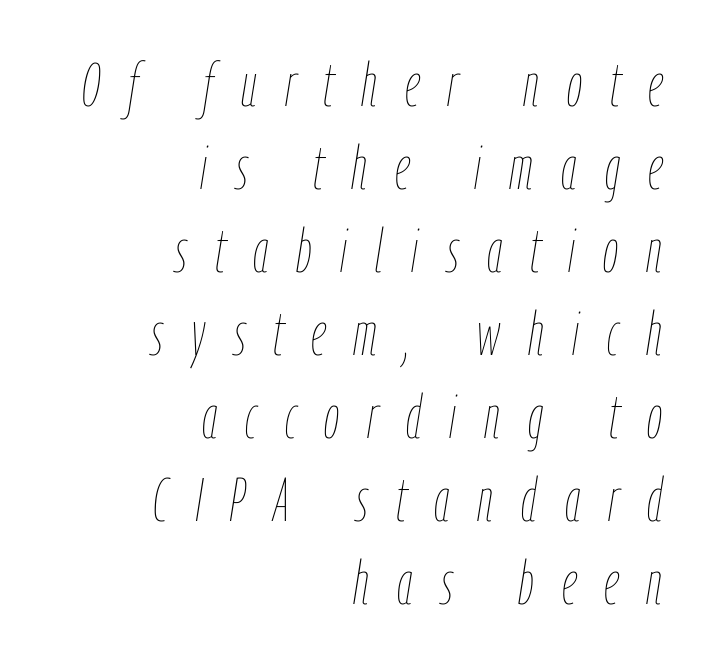
The whole block is typeset with a tilt. Proportional: the letters do not fall into vertical columns. Glance below the letters and you will spot only blank space. The lines are quadded right.
